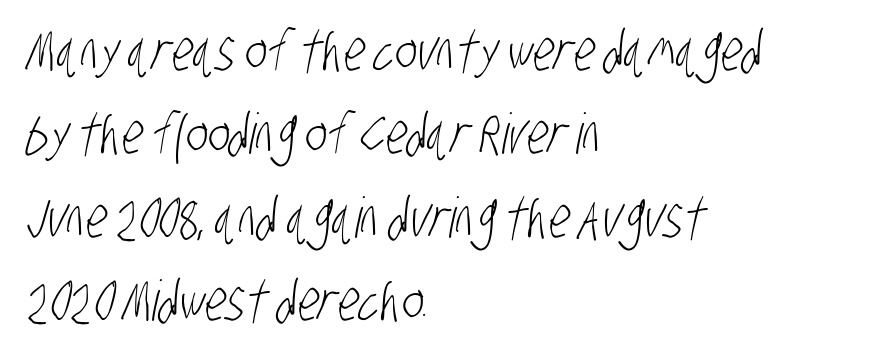
{"serif": "no", "bold": "no", "weight": "light", "width": "condensed", "stroke_contrast": "low", "x_height": "large", "monospaced": "no", "underline": "no", "align": "left", "line_spacing": "normal", "line_spacing_ratio": 1.49, "letter_spacing": "normal", "letter_spacing_em": 0.0, "glyph_px": 56}
